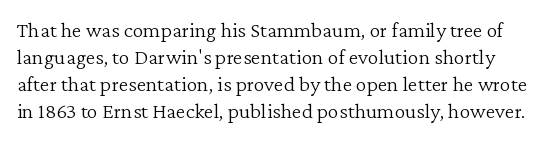
Check under the words: just untouched page. The letterforms sit shoulder to shoulder at normal distance. Rendered with straight, roman letterforms. No heavy texture on the line: the type isn't bold.
